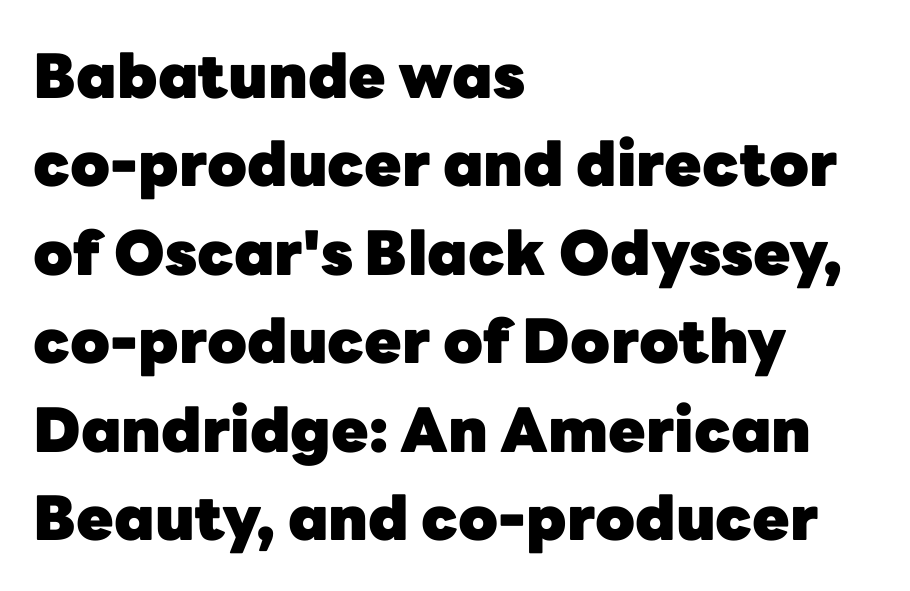
Q: Is the text bold? A: Yes.
Q: Is the text italic (slanted)? A: No, it is upright.
Q: Is the typeface a serif or a sans-serif typeface? A: Sans-serif.
Q: Is the text underlined? A: No.
Q: How is the paragraph aligned? A: Left-aligned.
Q: Is the spacing between letters normal or unusually wide? A: Normal.
Q: Is the spacing between lines tight, normal or loose? A: Normal.
Q: Width (condensed, normal, or wide)? A: Normal.
Q: Stroke contrast? A: Low.
Q: x-height? A: Medium.
Q: Monospaced? A: No.
